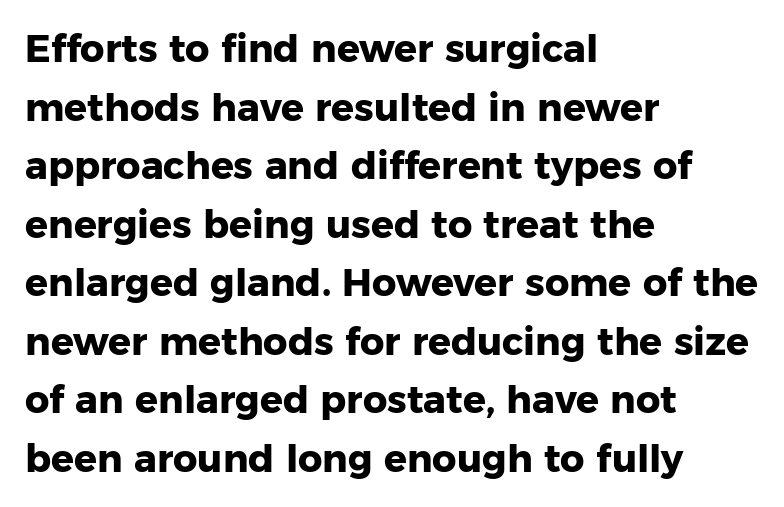
Is this a fixed-width face? No — the glyphs have proportional, varying widths. Serif or sans? Sans — the stroke terminals are bare. This rendering uses left alignment, leaving the right contour irregular. Only glyphs here, with clear space below each row. Heft: maximum for text — a bold. The letters stand upright; this is a roman face.
